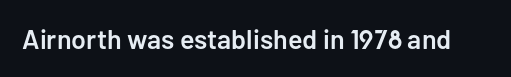
Honestly, the letter spacing is just normal — you wouldn't notice it. Only glyphs here, with clear space below each row. The typography opts for an upright posture over an oblique one. Set as a demibold, roughly 600 on the weight scale.
